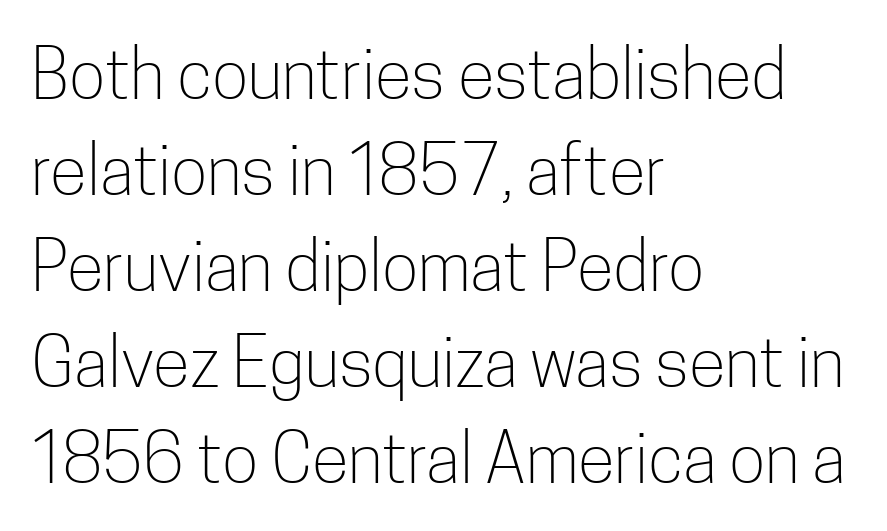
The characters display no serif detailing; their extremities are plain. Spacing verdict: proportional, widths tailored to each character. Decoration check: the copy has no underline. Style check: upright. The rows are spaced the way most documents space them. Typeset ragged right — the left edge is the straight one.
